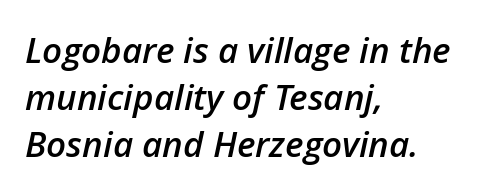
A typesetter would call this proportional, since set widths differ per character. The ragged edge is on the right, which tells us the setting is flush left. The passage shown stacks its lines at a standard gap. The face used here is rendered with its standard letterfit. A typesetter would mark this as italic.
